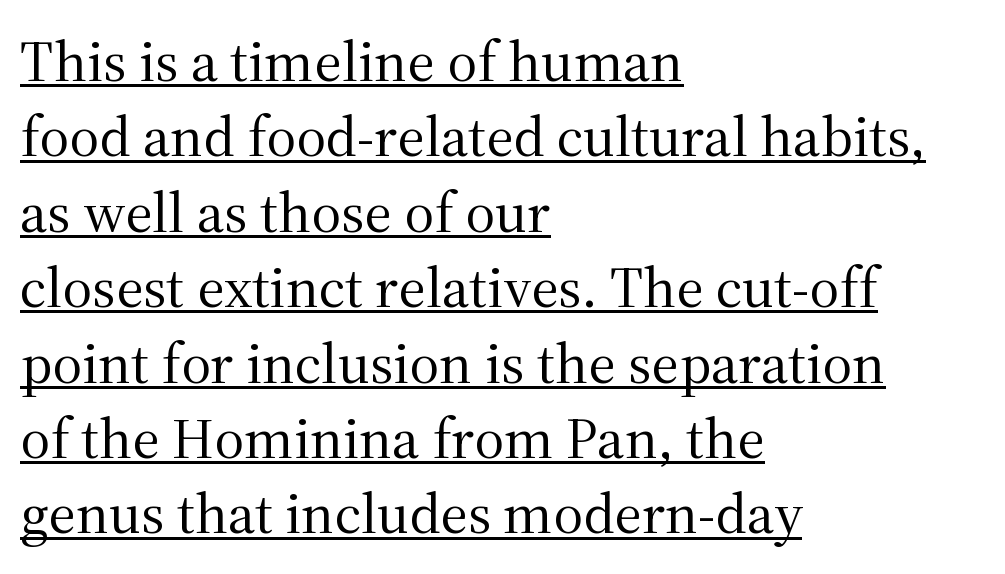
Q: Is the text bold? A: No.
Q: Is the text italic (slanted)? A: No, it is upright.
Q: Is the typeface a serif or a sans-serif typeface? A: Serif.
Q: Is the text underlined? A: Yes.
Q: How is the paragraph aligned? A: Left-aligned.
Q: Is the spacing between letters normal or unusually wide? A: Normal.
Q: Is the spacing between lines tight, normal or loose? A: Normal.
Q: Width (condensed, normal, or wide)? A: Normal.
Q: Stroke contrast? A: Medium.
Q: x-height? A: Medium.
Q: Monospaced? A: No.
